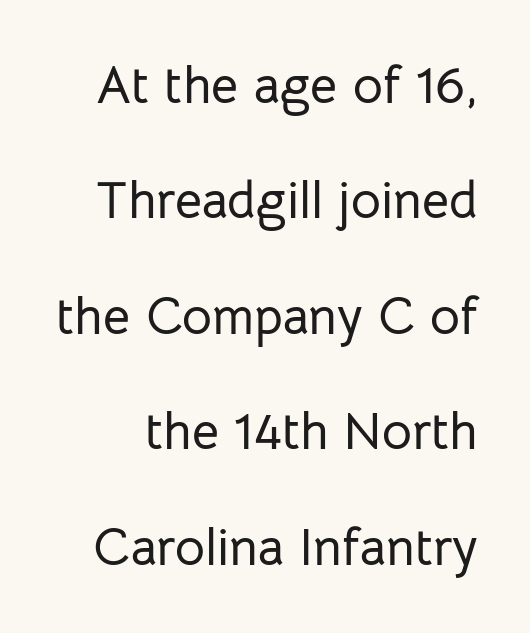
Q: Is the text italic (slanted)? A: No, it is upright.
Q: Is the typeface a serif or a sans-serif typeface? A: Sans-serif.
Q: Is the text underlined? A: No.
Q: Is the spacing between letters normal or unusually wide? A: Normal.
Q: Is the spacing between lines tight, normal or loose? A: Loose.
Q: Width (condensed, normal, or wide)? A: Normal.
Q: Stroke contrast? A: Low.
Q: x-height? A: Medium.
Q: Monospaced? A: No.
